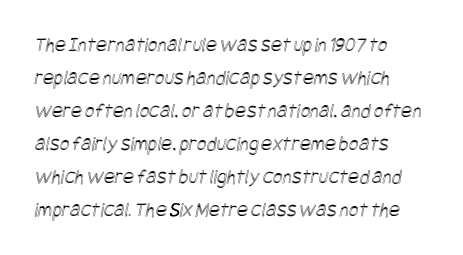
Standard letterfit; no display-style spreading of the glyphs. Unmarked baselines from the first word to the last. Notice how the passage keeps a crisp vertical edge on the left only. Leading: standard.
